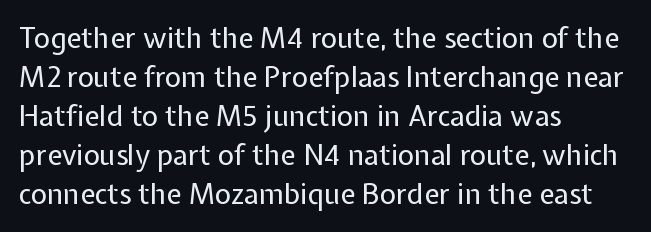
{"serif": "no", "italic": "no", "bold": "no", "weight": "regular", "width": "normal", "stroke_contrast": "low", "x_height": "medium", "monospaced": "no", "underline": "no", "align": "left", "line_spacing": "normal", "line_spacing_ratio": 1.39, "letter_spacing": "normal", "letter_spacing_em": 0.0, "glyph_px": 28}
